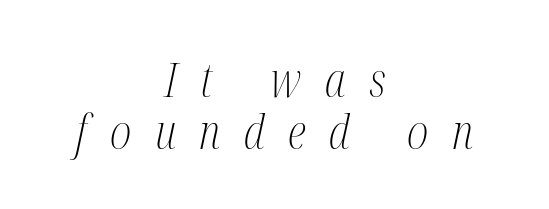
The image shows 47 px light, condensed serif type, italic (leaning right); set centered, tight line spacing (1.1x), unusually wide letter spacing (+0.5 em), not underlined; medium stroke contrast and a medium x-height.
